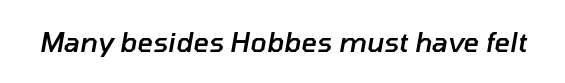
{"italic": "yes", "lean": "right", "slant_degrees": 10, "bold": "semi", "underline": "no", "letter_spacing": "normal", "letter_spacing_em": 0.0, "glyph_px": 27}
